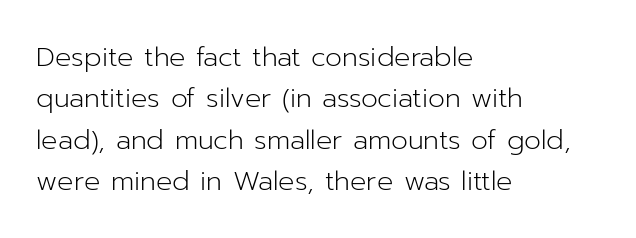
The image shows 27 px text type, upright; set left-aligned, normal line spacing (1.53x), normal letter spacing, not underlined.
